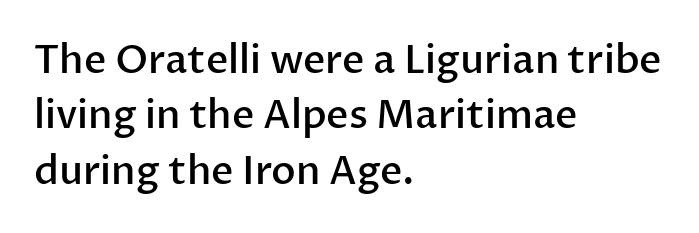
The string is rendered with underlining switched off. Emphasis by weight is partial: semibold. A typesetter would mark this as roman, not italic. The passage shown is typeset with a sans-serif family. Does the copy run flush right? No — it runs flush left.
